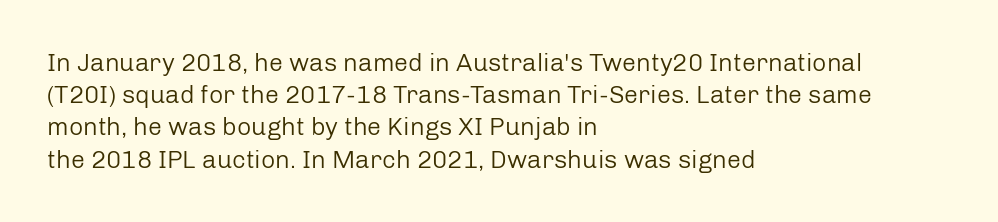
These lines keep a tight, regular rhythm from letter to letter. This sample is left-justified, so line endings fall wherever the words run out. The space between consecutive lines is moderate. Do the letters lean? They stand straight. The passage shown is not underscored anywhere. Stems and bowls with no extra thickness — not bold.
